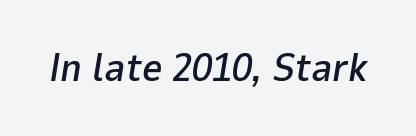
These lines were composed using italics. These lines are rendered in a variable-pitch font. The specimen omits any rule beneath the text block's lines. No extra tracking has been applied to these lines.
